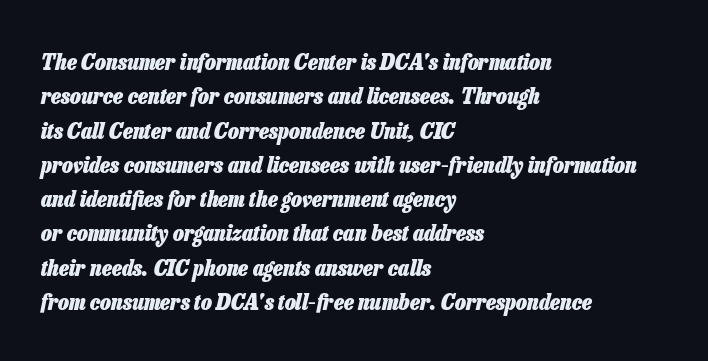
{"italic": "yes", "lean": "right", "slant_degrees": 13, "bold": "yes", "underline": "no", "align": "left", "line_spacing": "normal", "line_spacing_ratio": 1.49, "letter_spacing": "normal", "letter_spacing_em": 0.0, "glyph_px": 23}
